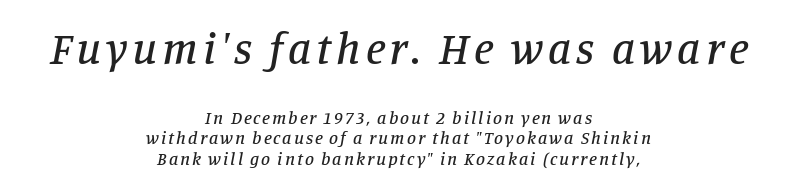
The letters carry serifs — small finishing strokes at the ends of their stems. The glyphs look as if they've been sheared to an angle. Varying glyph widths throughout — classic text-font behaviour. Does the copy run flush right? No — it is centered line by line. Type without underlining.
